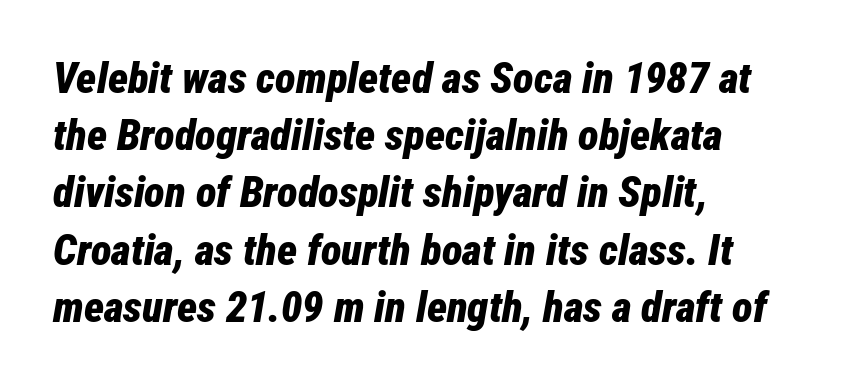
{"italic": "yes", "lean": "right", "slant_degrees": 12, "bold": "yes", "weight": "bold", "width": "condensed", "stroke_contrast": "low", "x_height": "medium", "monospaced": "no", "underline": "no", "align": "left", "line_spacing": "normal", "line_spacing_ratio": 1.33, "letter_spacing": "normal", "letter_spacing_em": 0.0, "glyph_px": 43}
